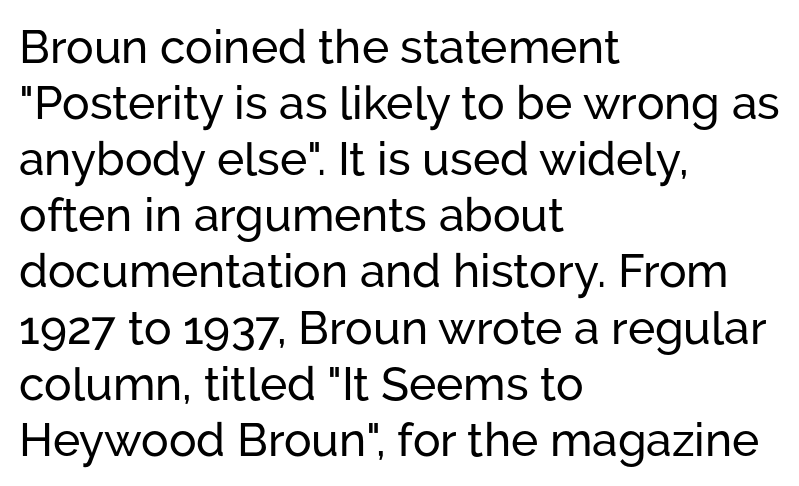
The image shows 46 px sans-serif type, upright; set left-aligned, line spacing 1.22x, normal letter spacing, not underlined; low stroke contrast and a medium x-height.
